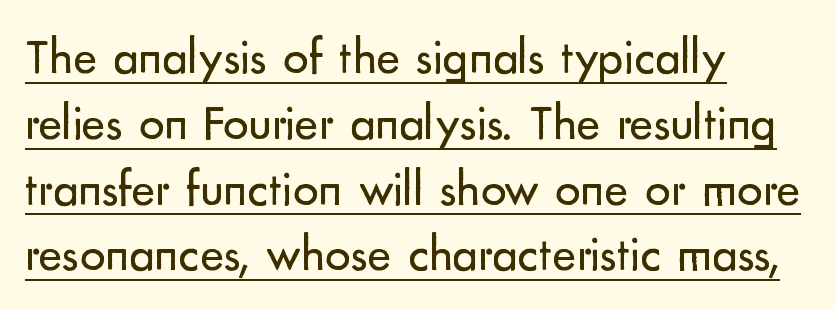
The image shows 51 px regular-weight sans-serif type, upright; set left-aligned, normal line spacing (1.29x), normal letter spacing, underlined; low stroke contrast and a small x-height.
